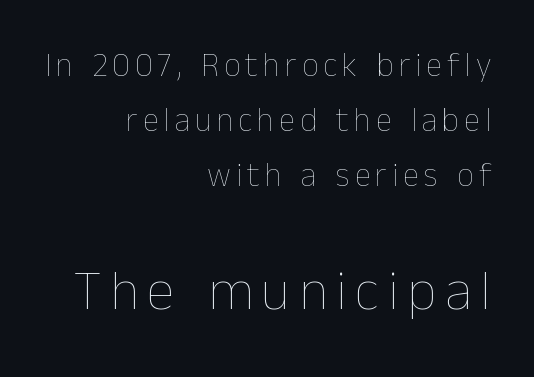
The image shows 57 px thin type, upright; set right-aligned, normal line spacing (1.66x), not underlined; the second (bottom) block is 1.73x larger; low stroke contrast and a medium x-height.
